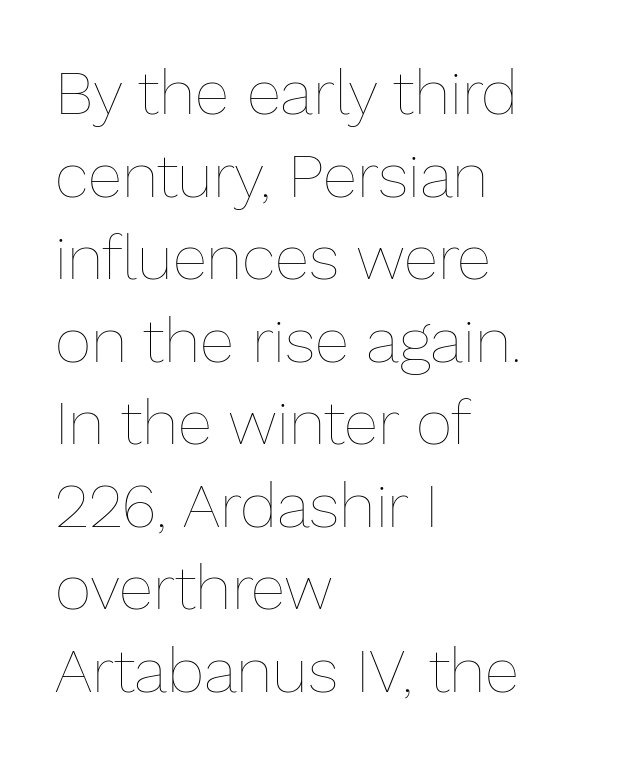
{"italic": "no", "bold": "no", "weight": "thin", "width": "normal", "stroke_contrast": "low", "x_height": "medium", "monospaced": "no", "underline": "no", "align": "left", "line_spacing": "normal", "line_spacing_ratio": 1.31, "letter_spacing": "normal", "letter_spacing_em": 0.0, "glyph_px": 63}
